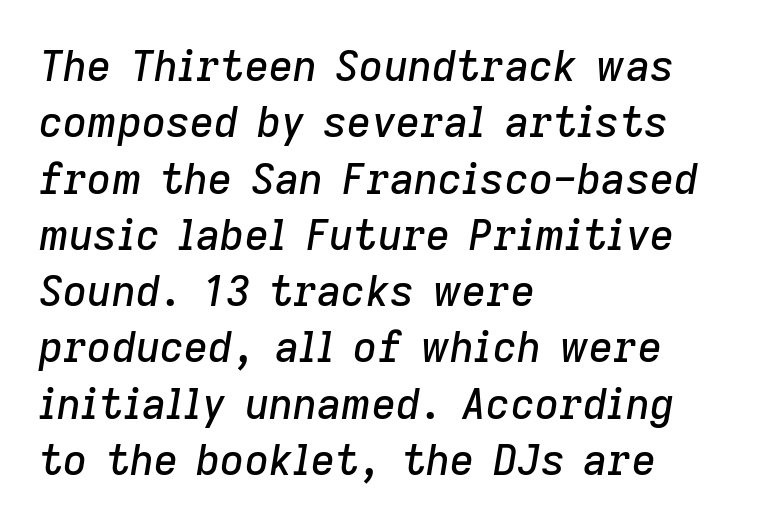
Q: Is the text italic (slanted)? A: Yes, it leans right by about 9 degrees.
Q: Is the text underlined? A: No.
Q: How is the paragraph aligned? A: Left-aligned.
Q: Is the spacing between letters normal or unusually wide? A: Normal.
Q: Is the spacing between lines tight, normal or loose? A: Normal.
Q: Width (condensed, normal, or wide)? A: Normal.
Q: Stroke contrast? A: Low.
Q: x-height? A: Medium.
Q: Monospaced? A: No.
